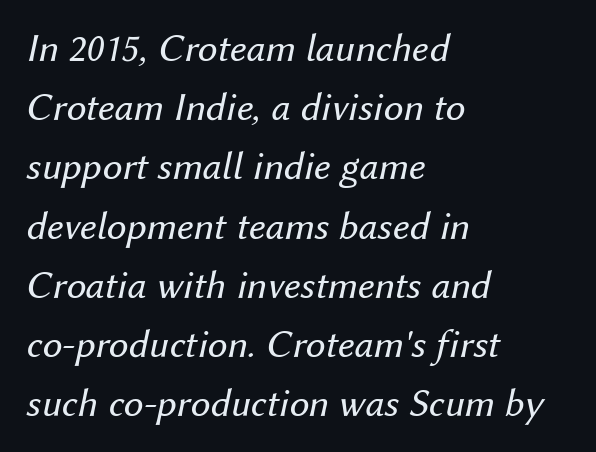
Unmarked baselines from the first word to the last. This is oblique type, the kind used for emphasis or titles. Nothing unusual about the tracking: characters are spaced as the font intends. The typesetter chose a ragged-right arrangement here.
